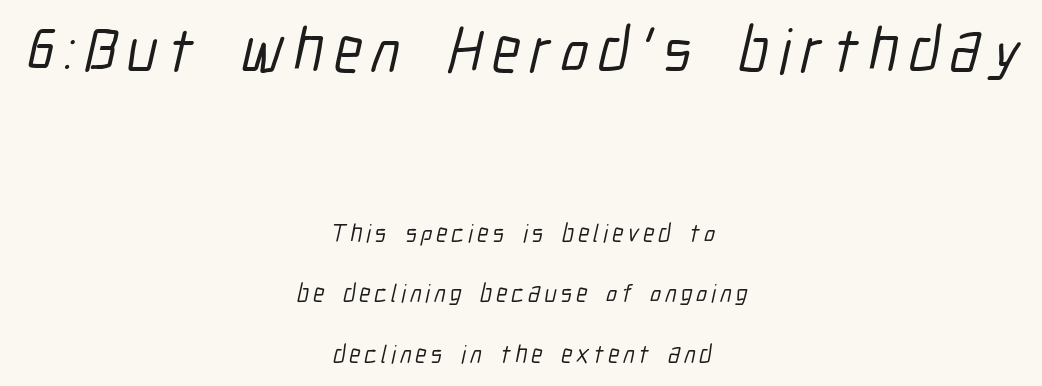
{"serif": "no", "width": "condensed", "stroke_contrast": "low", "x_height": "medium", "monospaced": "no", "underline": "no", "align": "center", "line_spacing": "loose", "line_spacing_ratio": 2.41, "larger_block": "first", "size_ratio": 2.52, "glyph_px": 63}
